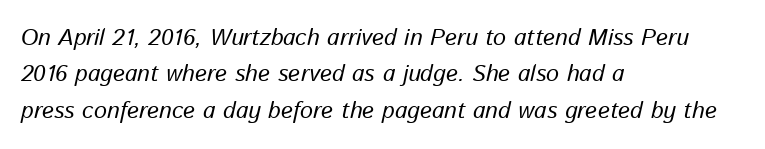
The face used here has a pronounced slope to its letters. Compared with typical body copy, the letter spacing here is the same. The lines in this sample share a left origin and differ only in where they stop. The passage shown is not underscored anywhere. The block of text has a typical density, with ordinary space between rows. The font is comparable to plain body text, perhaps lighter.
